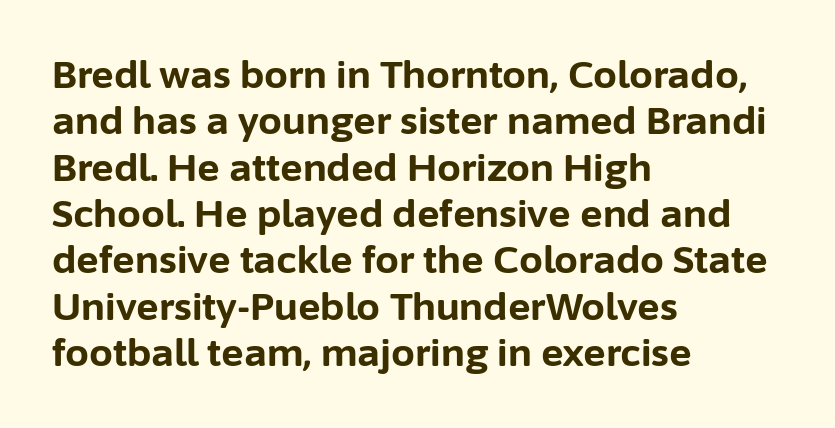
The image shows 38 px bold sans-serif type, upright; set left-aligned, line spacing 1.22x, normal letter spacing, not underlined; low stroke contrast and a medium x-height.
